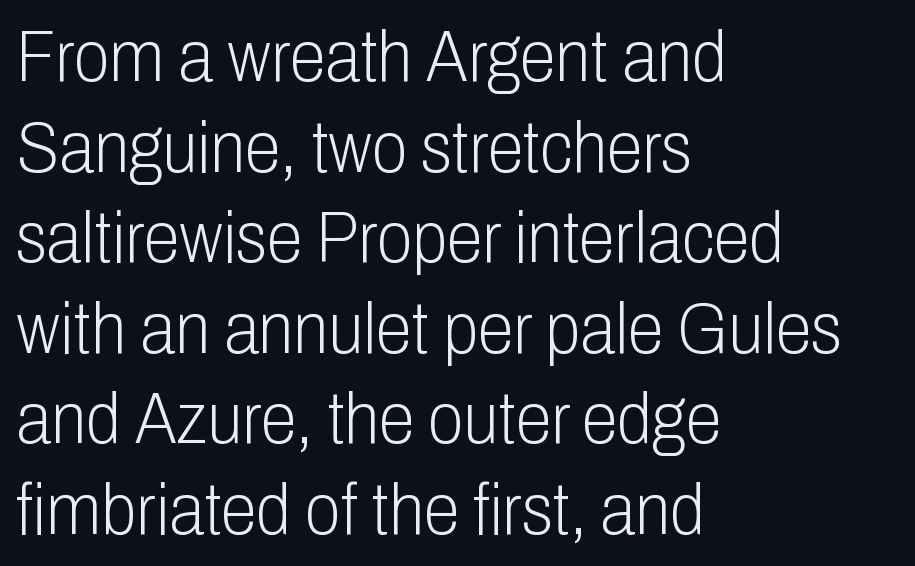
{"serif": "no", "italic": "no", "bold": "no", "weight": "light", "width": "condensed", "stroke_contrast": "low", "x_height": "medium", "monospaced": "no", "underline": "no", "align": "left", "line_spacing_ratio": 1.24, "letter_spacing": "normal", "letter_spacing_em": 0.0, "glyph_px": 73}
